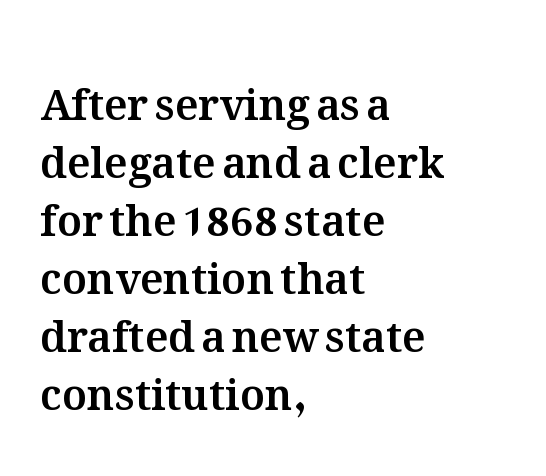
{"italic": "no", "width": "normal", "stroke_contrast": "medium", "x_height": "medium", "monospaced": "no", "underline": "no", "align": "left", "line_spacing": "normal", "line_spacing_ratio": 1.38, "letter_spacing": "normal", "letter_spacing_em": 0.0, "glyph_px": 42}
